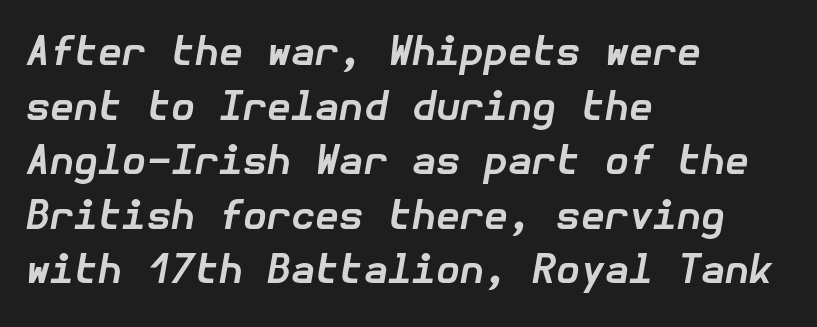
The image shows 39 px bold type, italic (leaning right); set left-aligned, normal line spacing (1.4x), normal letter spacing, not underlined; low stroke contrast and a medium x-height.
